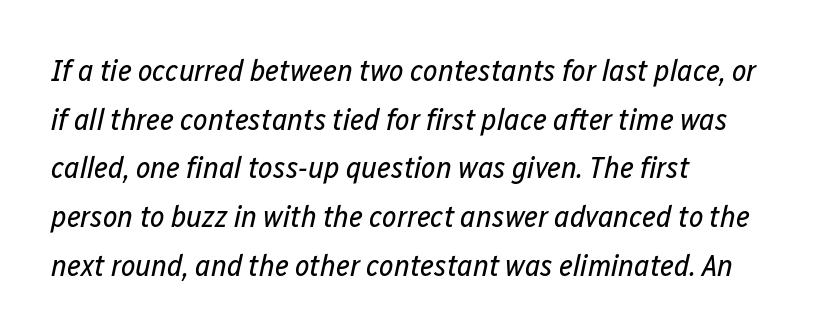
{"italic": "yes", "lean": "right", "slant_degrees": 12, "bold": "no", "weight": "regular", "width": "condensed", "stroke_contrast": "low", "x_height": "medium", "monospaced": "no", "underline": "no", "align": "left", "line_spacing": "normal", "line_spacing_ratio": 1.57, "letter_spacing": "normal", "letter_spacing_em": 0.0, "glyph_px": 31}
